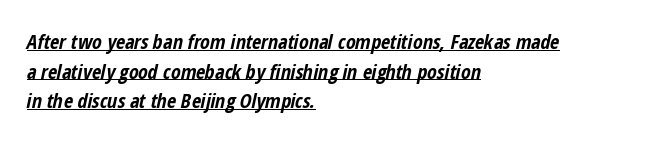
{"italic": "yes", "lean": "right", "slant_degrees": 12, "bold": "yes", "underline": "yes", "align": "left", "line_spacing": "normal", "line_spacing_ratio": 1.48, "letter_spacing": "normal", "letter_spacing_em": 0.0, "glyph_px": 20}
